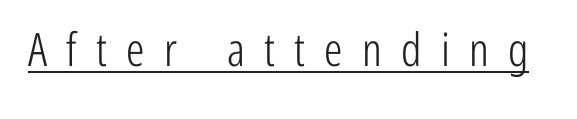
{"serif": "no", "italic": "no", "bold": "no", "weight": "light", "width": "condensed", "stroke_contrast": "low", "x_height": "medium", "monospaced": "no", "underline": "yes", "letter_spacing": "wide", "letter_spacing_em": 0.42, "glyph_px": 46}
